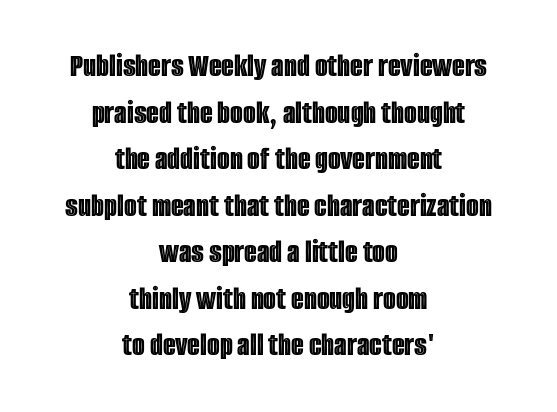
{"italic": "no", "width": "condensed", "x_height": "large", "monospaced": "no", "underline": "no", "align": "center", "line_spacing": "normal", "line_spacing_ratio": 1.41, "letter_spacing": "normal", "letter_spacing_em": 0.0, "glyph_px": 33}
